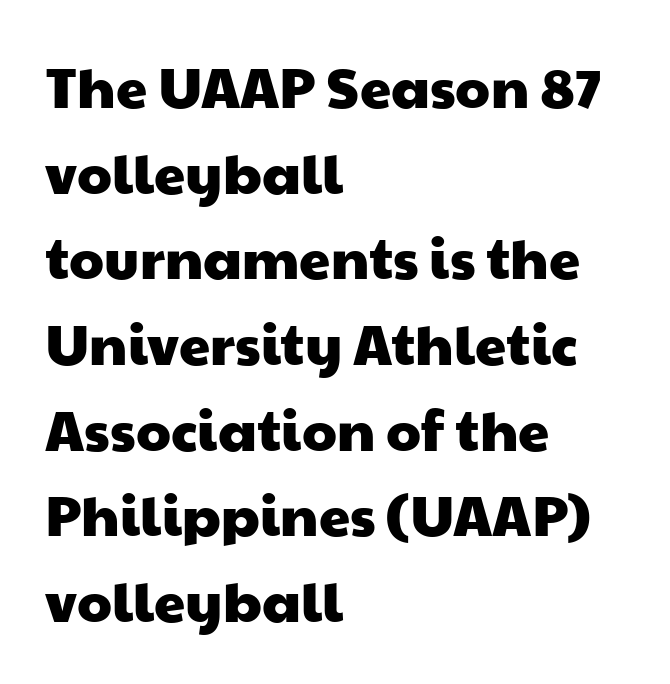
{"serif": "no", "width": "wide", "stroke_contrast": "low", "x_height": "medium", "monospaced": "no", "underline": "no", "align": "left", "line_spacing": "normal", "line_spacing_ratio": 1.53, "letter_spacing": "normal", "letter_spacing_em": 0.0, "glyph_px": 56}
